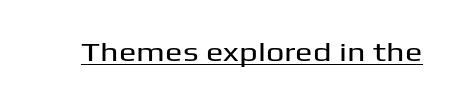
Posture: vertical. Is the letter spacing exaggerated? No — it looks like the ordinary default. These characters rest on top of a visible drawn line.
